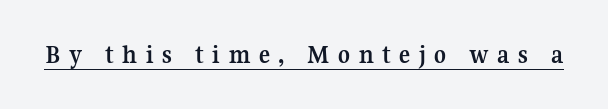
{"italic": "no", "bold": "yes", "underline": "yes", "letter_spacing": "wide", "letter_spacing_em": 0.33, "glyph_px": 26}
